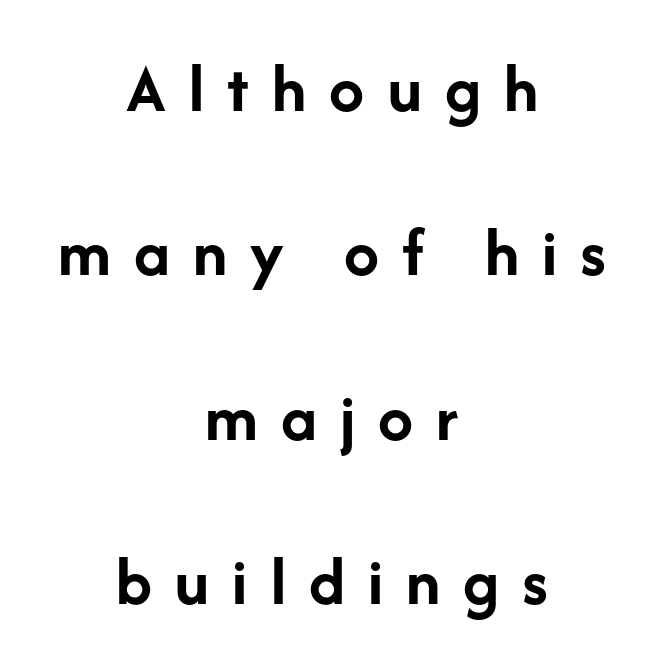
The image shows 70 px semibold sans-serif type, upright; set centered, loose line spacing (2.35x), unusually wide letter spacing (+0.33 em), not underlined; low stroke contrast and a medium x-height.
